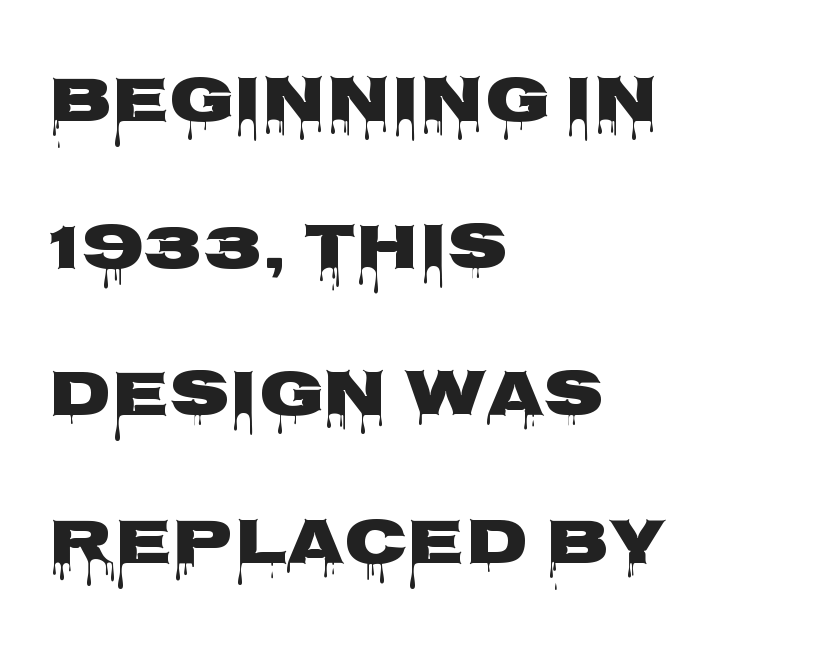
Q: Is the text italic (slanted)? A: No, it is upright.
Q: Is the typeface a serif or a sans-serif typeface? A: Sans-serif.
Q: Is the text underlined? A: No.
Q: How is the paragraph aligned? A: Left-aligned.
Q: Is the spacing between letters normal or unusually wide? A: Normal.
Q: Is the spacing between lines tight, normal or loose? A: Loose.
Q: Width (condensed, normal, or wide)? A: Wide.
Q: Stroke contrast? A: Low.
Q: x-height? A: Large.
Q: Monospaced? A: No.
